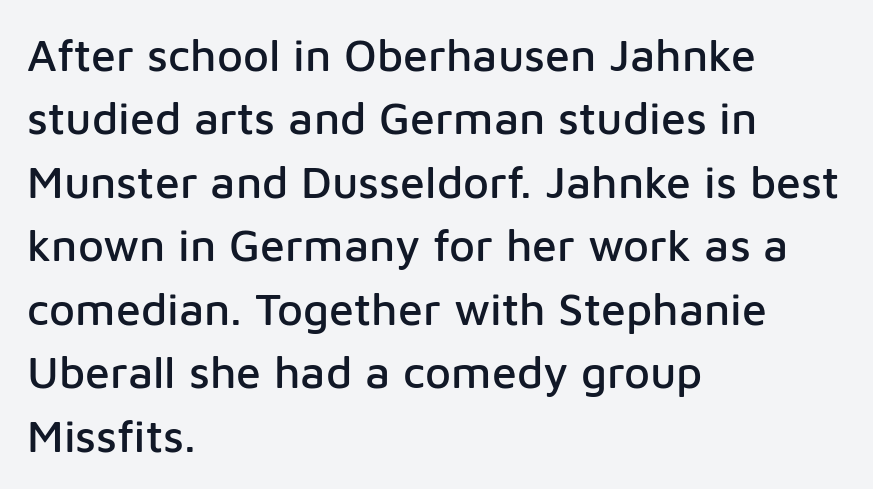
Q: Is the text italic (slanted)? A: No, it is upright.
Q: Is the typeface a serif or a sans-serif typeface? A: Sans-serif.
Q: Is the text underlined? A: No.
Q: How is the paragraph aligned? A: Left-aligned.
Q: Is the spacing between letters normal or unusually wide? A: Normal.
Q: Is the spacing between lines tight, normal or loose? A: Normal.
Q: Width (condensed, normal, or wide)? A: Normal.
Q: Stroke contrast? A: Low.
Q: x-height? A: Medium.
Q: Monospaced? A: No.
